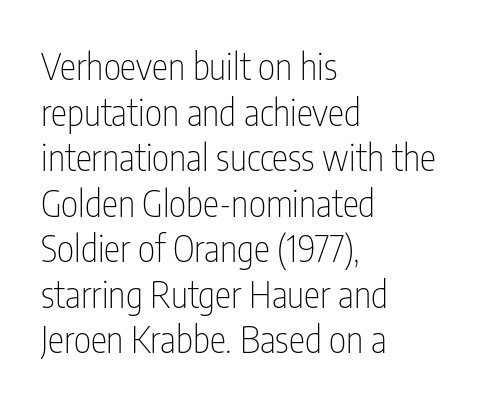
{"serif": "no", "italic": "no", "bold": "no", "weight": "thin", "width": "condensed", "stroke_contrast": "low", "x_height": "medium", "monospaced": "no", "underline": "no", "align": "left", "line_spacing_ratio": 1.23, "letter_spacing": "normal", "letter_spacing_em": 0.0, "glyph_px": 37}
